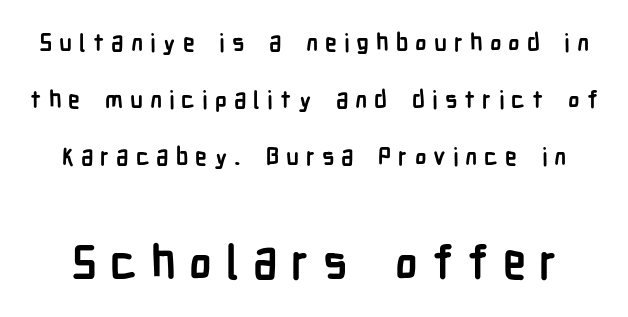
Rule under the text: the space is simply empty. Notice how thick the strokes are: this is what a full bold looks like. Vertical strokes here are truly vertical. The gaps between neighbouring characters are conspicuously large.
